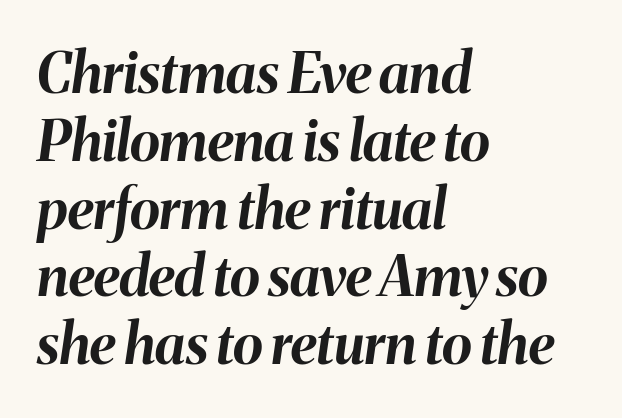
Q: Is the text bold? A: Yes.
Q: Is the text italic (slanted)? A: Yes, it leans right by about 8 degrees.
Q: Is the text underlined? A: No.
Q: How is the paragraph aligned? A: Left-aligned.
Q: Is the spacing between letters normal or unusually wide? A: Normal.
Q: Width (condensed, normal, or wide)? A: Normal.
Q: Stroke contrast? A: Medium.
Q: x-height? A: Medium.
Q: Monospaced? A: No.
